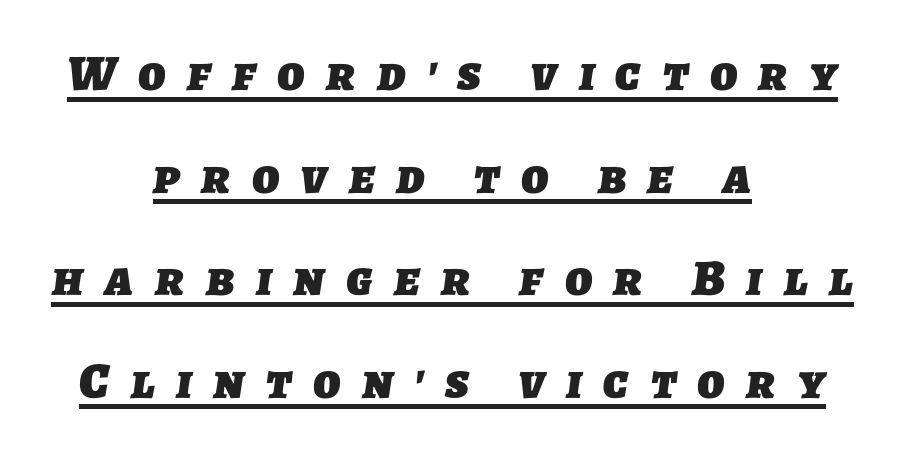
Horizontally, the lines are justified to the midpoint only. Quick note: underline on. The passage shown is emphatically bold. A typesetter would call this proportional, since set widths differ per character. Honestly, the letter spacing is so wide it's the main thing you notice. The text was rendered using a sans face with plain stroke endings.
